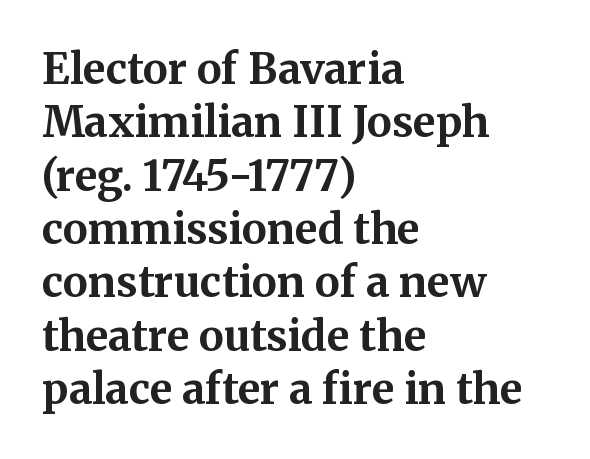
Q: Is the text bold? A: Yes.
Q: Is the text italic (slanted)? A: No, it is upright.
Q: Is the typeface a serif or a sans-serif typeface? A: Serif.
Q: Is the text underlined? A: No.
Q: How is the paragraph aligned? A: Left-aligned.
Q: Is the spacing between letters normal or unusually wide? A: Normal.
Q: Is the spacing between lines tight, normal or loose? A: Normal.
Q: Width (condensed, normal, or wide)? A: Normal.
Q: Stroke contrast? A: Medium.
Q: x-height? A: Medium.
Q: Monospaced? A: No.
